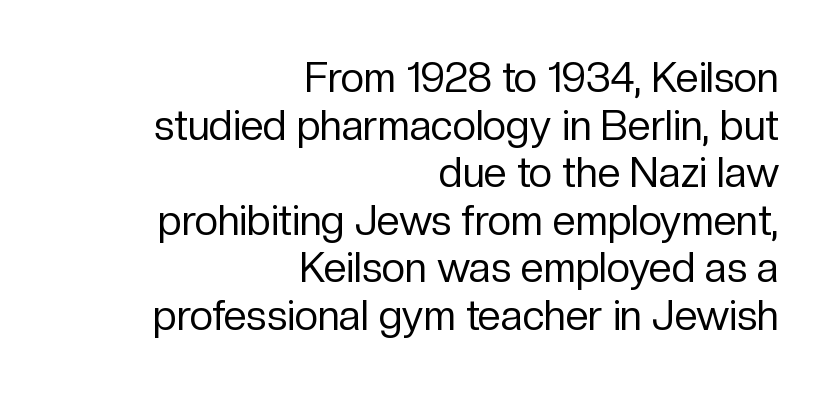
Q: Is the text bold? A: No.
Q: Is the text italic (slanted)? A: No, it is upright.
Q: Is the typeface a serif or a sans-serif typeface? A: Sans-serif.
Q: Is the text underlined? A: No.
Q: How is the paragraph aligned? A: Right-aligned.
Q: Is the spacing between letters normal or unusually wide? A: Normal.
Q: Width (condensed, normal, or wide)? A: Normal.
Q: Stroke contrast? A: Low.
Q: x-height? A: Medium.
Q: Monospaced? A: No.
